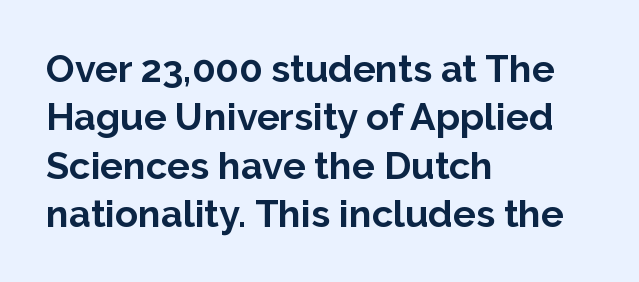
Q: Is the text bold? A: Yes.
Q: Is the text italic (slanted)? A: No, it is upright.
Q: Is the typeface a serif or a sans-serif typeface? A: Sans-serif.
Q: Is the text underlined? A: No.
Q: How is the paragraph aligned? A: Left-aligned.
Q: Is the spacing between letters normal or unusually wide? A: Normal.
Q: Is the spacing between lines tight, normal or loose? A: Normal.
Q: Width (condensed, normal, or wide)? A: Normal.
Q: Stroke contrast? A: Low.
Q: x-height? A: Medium.
Q: Monospaced? A: No.
